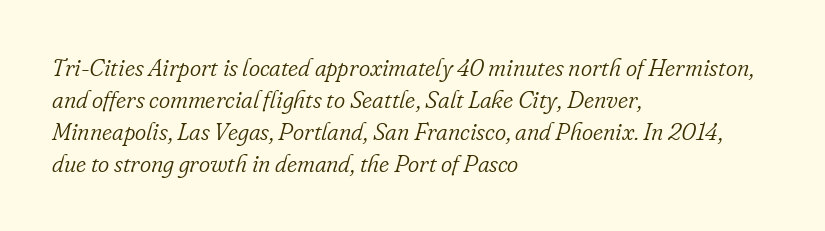
Words appear dense and cohesive because spacing is normal. These lines were composed using italics. Nobody drew a line under any word here. No chunkiness to these letters — they're not bold.
